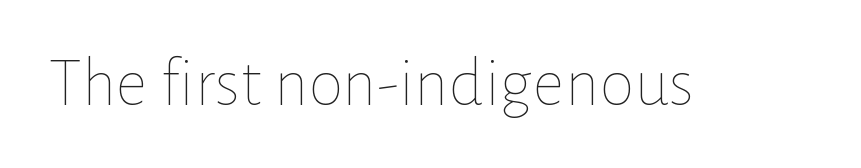
The image shows 70 px thin type, upright; set normal letter spacing, not underlined; low stroke contrast and a medium x-height.
